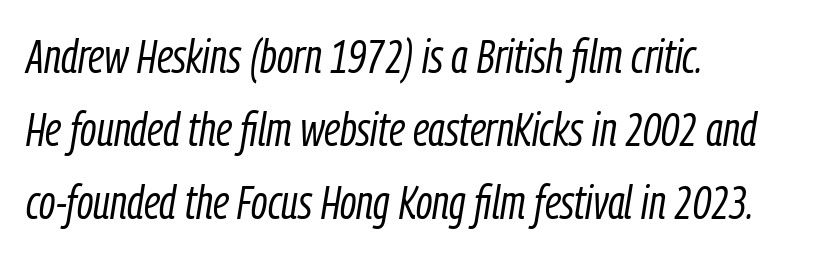
A bare baseline throughout the passage. Here the designer chose a conventional face with non-uniform glyph widths. The passage shown is not bold in any degree. Line spacing here is normal.
